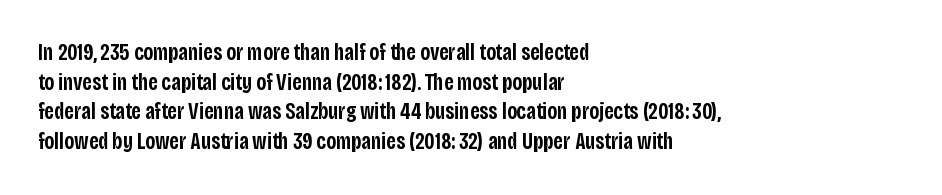
The image shows 23 px text type, upright; set left-aligned, normal line spacing (1.29x), normal letter spacing, not underlined.
